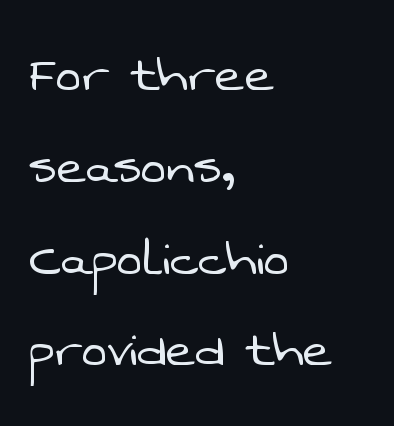
{"serif": "no", "bold": "no", "weight": "light", "width": "normal", "stroke_contrast": "low", "x_height": "medium", "monospaced": "no", "underline": "no", "align": "left", "line_spacing": "normal", "line_spacing_ratio": 1.48, "letter_spacing": "normal", "letter_spacing_em": 0.0, "glyph_px": 62}
